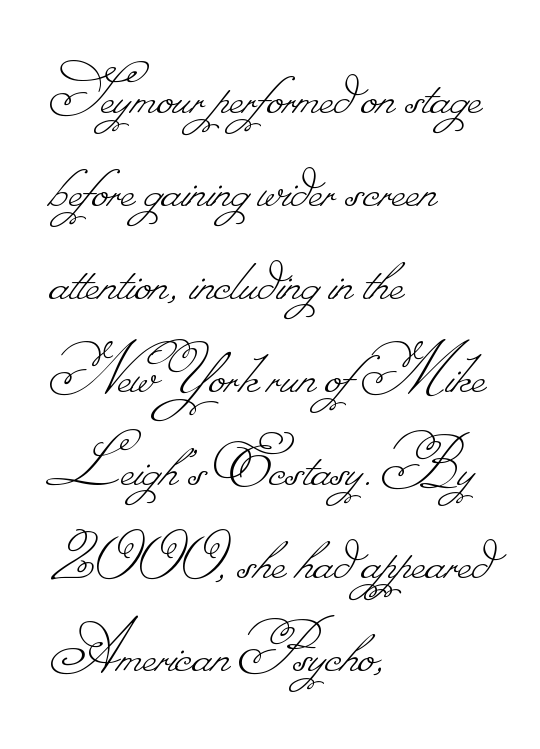
The image shows 75 px thin type; set left-aligned, line spacing 1.24x, normal letter spacing, not underlined; low stroke contrast.
